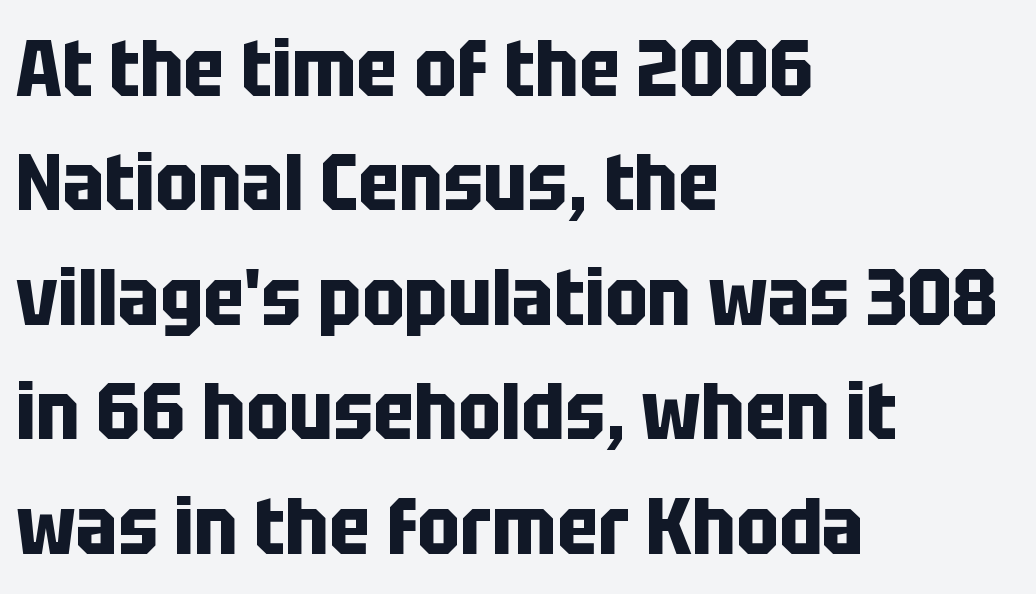
Caption: multi-line text, flush left, ragged right. Nope, no serifs anywhere on these letters. Chunky letters — that's bold for sure. Summary of vertical rhythm: regular, with standard interline spacing.
